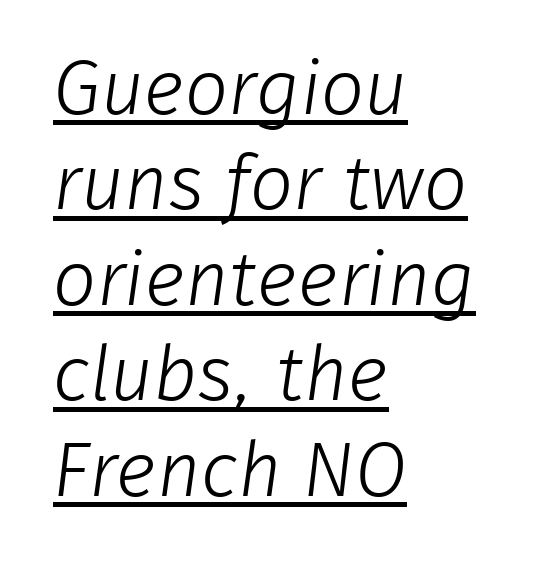
{"serif": "no", "bold": "no", "weight": "light", "width": "normal", "stroke_contrast": "low", "x_height": "medium", "monospaced": "no", "underline": "yes", "align": "left", "line_spacing_ratio": 1.24, "letter_spacing": "normal", "letter_spacing_em": 0.0, "glyph_px": 77}
